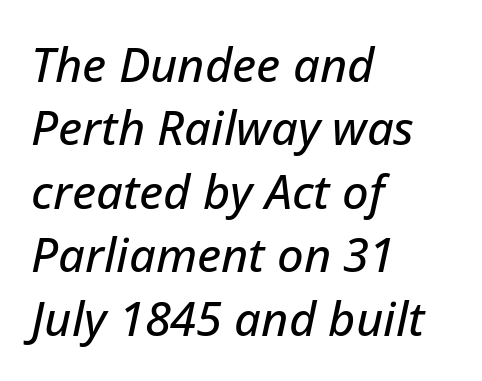
Reading down the block, your eye returns to a fixed left position each line. Nobody drew a line under any word here. In terms of letterspacing, this is plain default setting. Looks like regular typesetting: each glyph gets only the width it needs.
